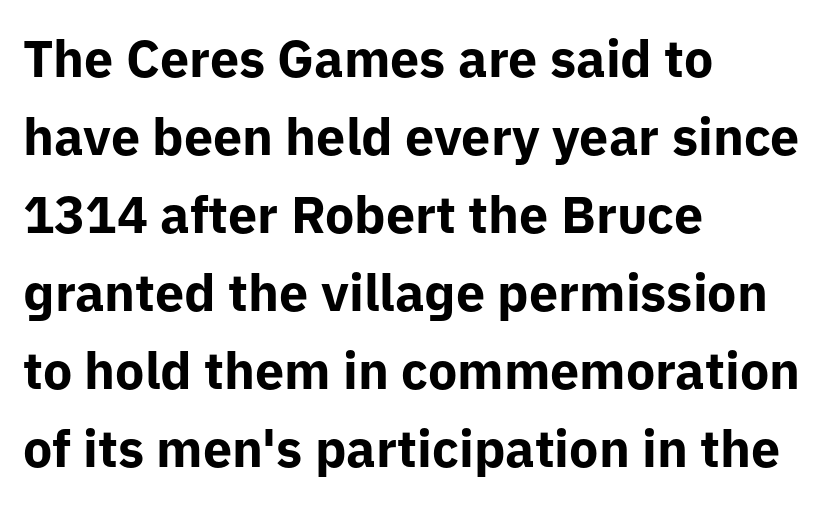
The image shows 52 px bold sans-serif type, upright; set left-aligned, normal line spacing (1.5x), normal letter spacing, not underlined; low stroke contrast and a medium x-height.
